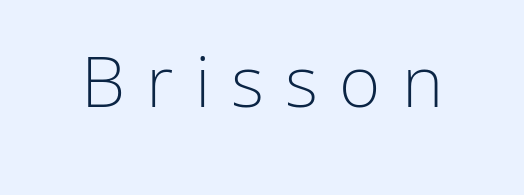
{"serif": "no", "italic": "no", "bold": "no", "weight": "light", "width": "normal", "stroke_contrast": "low", "x_height": "medium", "monospaced": "no", "underline": "no", "letter_spacing": "wide", "letter_spacing_em": 0.3, "glyph_px": 71}
